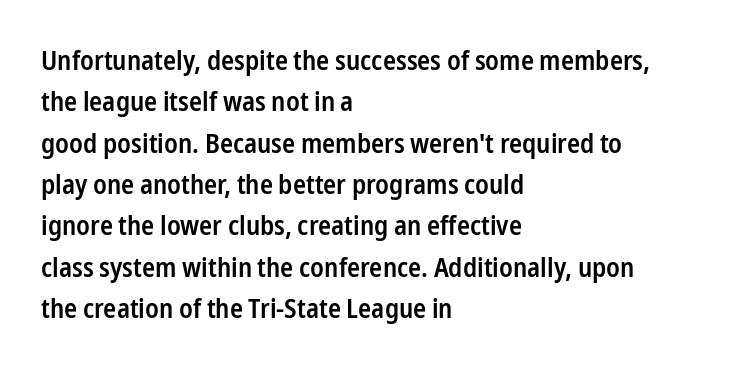
The image shows 27 px text type, upright; set left-aligned, normal line spacing (1.53x), normal letter spacing, not underlined.
